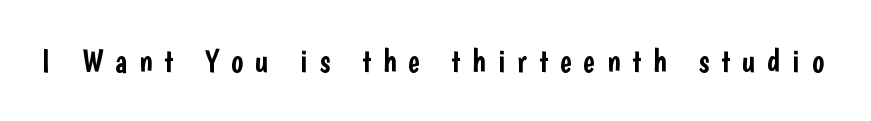
{"serif": "no", "italic": "no", "width": "condensed", "stroke_contrast": "low", "x_height": "medium", "monospaced": "no", "underline": "no", "letter_spacing": "wide", "letter_spacing_em": 0.37, "glyph_px": 32}
